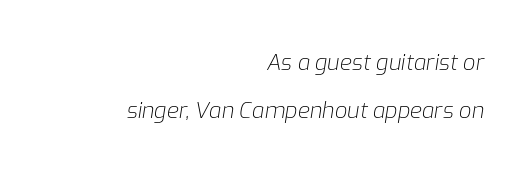
{"italic": "yes", "lean": "right", "slant_degrees": 9, "bold": "no", "underline": "no", "align": "right", "line_spacing": "loose", "line_spacing_ratio": 2.17, "letter_spacing": "normal", "letter_spacing_em": 0.0, "glyph_px": 22}
